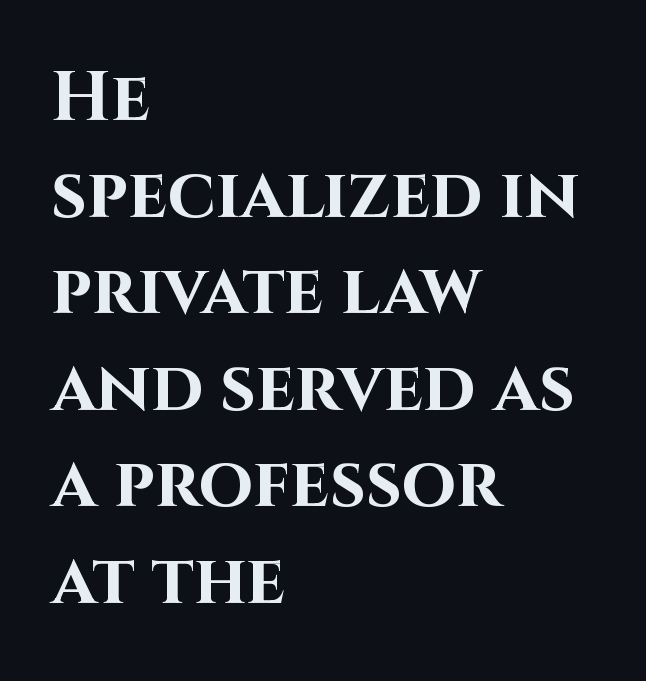
Q: Is the text bold? A: Yes.
Q: Is the text italic (slanted)? A: No, it is upright.
Q: Is the typeface a serif or a sans-serif typeface? A: Sans-serif.
Q: Is the text underlined? A: No.
Q: How is the paragraph aligned? A: Left-aligned.
Q: Is the spacing between letters normal or unusually wide? A: Normal.
Q: Is the spacing between lines tight, normal or loose? A: Normal.
Q: Width (condensed, normal, or wide)? A: Normal.
Q: Stroke contrast? A: High.
Q: x-height? A: Large.
Q: Monospaced? A: No.
